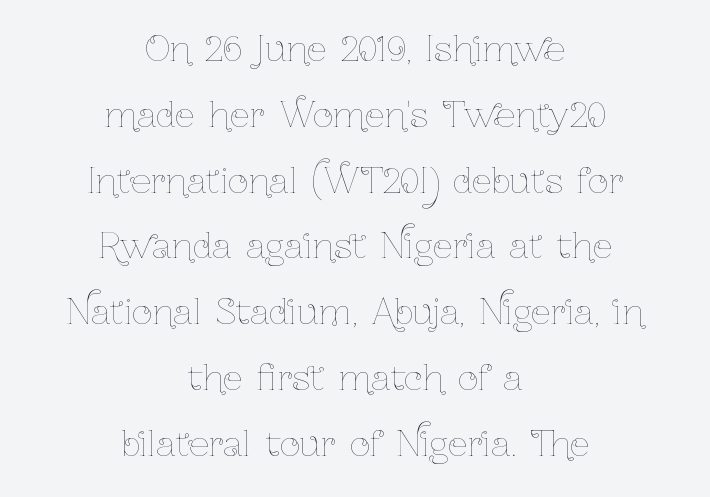
{"italic": "no", "bold": "no", "weight": "thin", "width": "condensed", "stroke_contrast": "low", "x_height": "medium", "monospaced": "no", "underline": "no", "align": "center", "line_spacing_ratio": 1.88, "letter_spacing": "normal", "letter_spacing_em": 0.0, "glyph_px": 35}
